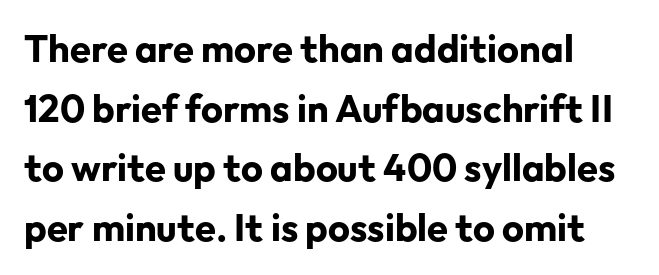
A normal amount of white space separates one row of letters from the next. Rendered with straight, roman letterforms. The passage shown is not underscored anywhere. No feet cap the strokes, marking this as sans-serif type. Spacing between characters is what you'd get straight out of the box. A student would call this left alignment; a typographer would say flush left, rag right.
